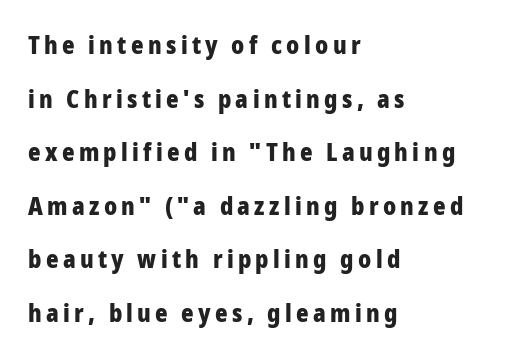
The image shows 24 px bold type, upright; set left-aligned, loose line spacing (2.23x), not underlined.
